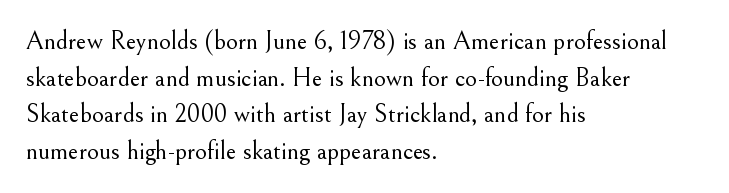
{"italic": "no", "bold": "no", "underline": "no", "align": "left", "line_spacing": "normal", "line_spacing_ratio": 1.41, "letter_spacing": "normal", "letter_spacing_em": 0.0, "glyph_px": 26}
